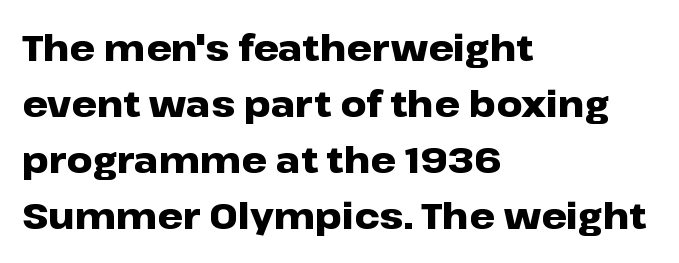
{"serif": "no", "italic": "no", "bold": "yes", "weight": "heavy", "width": "wide", "stroke_contrast": "low", "x_height": "medium", "monospaced": "no", "underline": "no", "align": "left", "line_spacing": "normal", "line_spacing_ratio": 1.56, "letter_spacing": "normal", "letter_spacing_em": 0.0, "glyph_px": 36}
